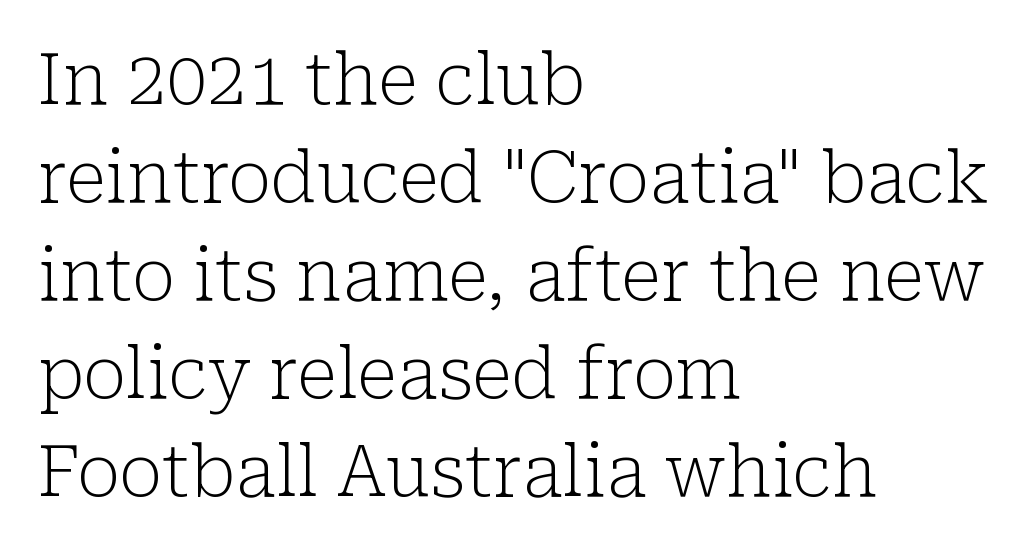
Q: Is the text bold? A: No.
Q: Is the text italic (slanted)? A: No, it is upright.
Q: Is the typeface a serif or a sans-serif typeface? A: Serif.
Q: Is the text underlined? A: No.
Q: How is the paragraph aligned? A: Left-aligned.
Q: Is the spacing between letters normal or unusually wide? A: Normal.
Q: Is the spacing between lines tight, normal or loose? A: Normal.
Q: Width (condensed, normal, or wide)? A: Normal.
Q: Stroke contrast? A: Low.
Q: x-height? A: Medium.
Q: Monospaced? A: No.
